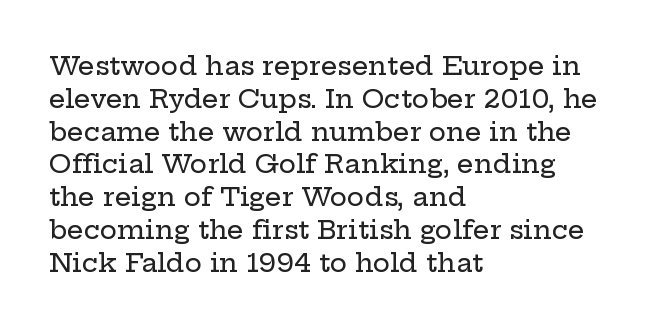
Q: Is the text italic (slanted)? A: No, it is upright.
Q: Is the text underlined? A: No.
Q: How is the paragraph aligned? A: Left-aligned.
Q: Is the spacing between letters normal or unusually wide? A: Normal.
Q: Is the spacing between lines tight, normal or loose? A: Normal.
